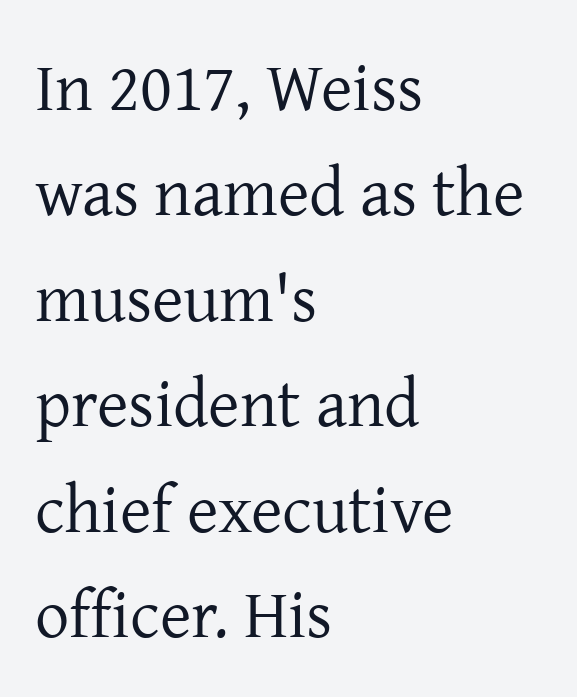
Q: Is the text bold? A: No.
Q: Is the text italic (slanted)? A: No, it is upright.
Q: Is the typeface a serif or a sans-serif typeface? A: Serif.
Q: Is the text underlined? A: No.
Q: How is the paragraph aligned? A: Left-aligned.
Q: Is the spacing between letters normal or unusually wide? A: Normal.
Q: Is the spacing between lines tight, normal or loose? A: Normal.
Q: Width (condensed, normal, or wide)? A: Normal.
Q: Stroke contrast? A: Low.
Q: x-height? A: Medium.
Q: Monospaced? A: No.
